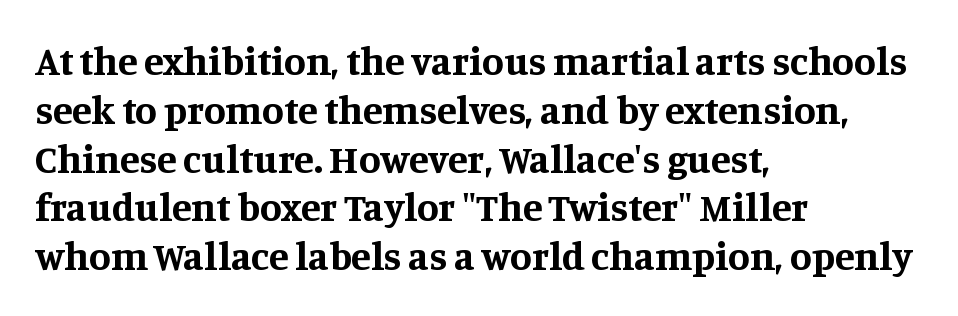
Tall strokes in this sample are plumb rather than angled. These lines are composed in type with serifs. No extra tracking has been applied to these lines. The passage shown is not underscored anywhere. The rendering anchors every line to the left-hand side. Looks like regular typesetting: each glyph gets only the width it needs.
